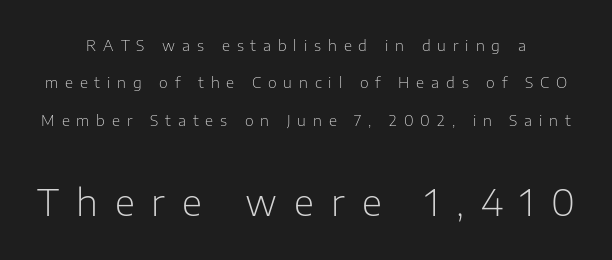
Q: Is the text bold? A: No.
Q: Is the text italic (slanted)? A: No, it is upright.
Q: Is the typeface a serif or a sans-serif typeface? A: Sans-serif.
Q: Is the text underlined? A: No.
Q: Is the spacing between letters normal or unusually wide? A: Unusually wide.
Q: Is the spacing between lines tight, normal or loose? A: Loose.
Q: Which block of text is set in a larger size, the first (top) or the second (bottom)? A: The second (bottom) one.
Q: Width (condensed, normal, or wide)? A: Normal.
Q: Stroke contrast? A: Low.
Q: x-height? A: Medium.
Q: Monospaced? A: No.
